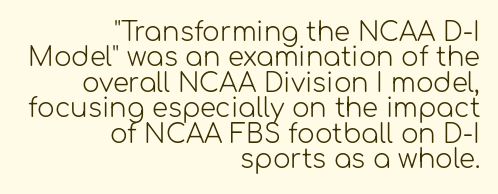
The image shows 26 px text type, upright; set right-aligned, tight line spacing (0.98x), normal letter spacing, not underlined.
